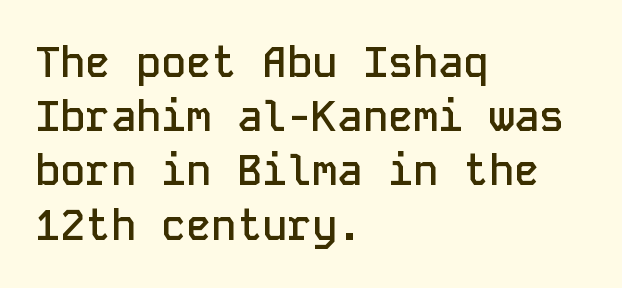
Q: Is the text bold? A: Semi-bold.
Q: Is the text italic (slanted)? A: No, it is upright.
Q: Is the typeface a serif or a sans-serif typeface? A: Sans-serif.
Q: Is the text underlined? A: No.
Q: How is the paragraph aligned? A: Left-aligned.
Q: Is the spacing between letters normal or unusually wide? A: Normal.
Q: Is the spacing between lines tight, normal or loose? A: Normal.
Q: Width (condensed, normal, or wide)? A: Normal.
Q: Stroke contrast? A: Low.
Q: x-height? A: Medium.
Q: Monospaced? A: Yes.
